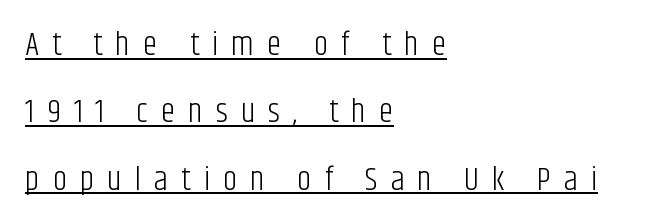
Q: Is the text bold? A: No.
Q: Is the text italic (slanted)? A: No, it is upright.
Q: Is the typeface a serif or a sans-serif typeface? A: Sans-serif.
Q: Is the text underlined? A: Yes.
Q: How is the paragraph aligned? A: Left-aligned.
Q: Is the spacing between letters normal or unusually wide? A: Unusually wide.
Q: Is the spacing between lines tight, normal or loose? A: Loose.
Q: Width (condensed, normal, or wide)? A: Condensed.
Q: Stroke contrast? A: Low.
Q: x-height? A: Large.
Q: Monospaced? A: No.
